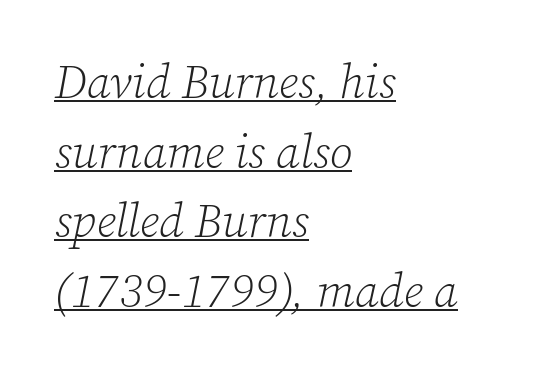
{"serif": "yes", "italic": "yes", "lean": "right", "slant_degrees": 12, "bold": "no", "weight": "light", "width": "normal", "stroke_contrast": "low", "x_height": "medium", "monospaced": "no", "underline": "yes", "align": "left", "line_spacing": "normal", "line_spacing_ratio": 1.48, "letter_spacing": "normal", "letter_spacing_em": 0.0, "glyph_px": 47}
